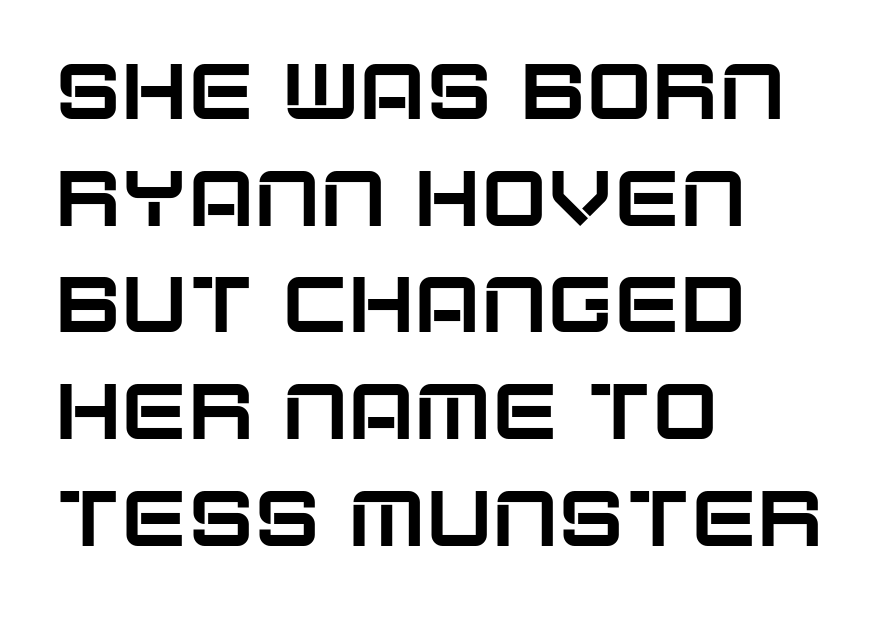
Is there any slant? The stems are plumb. Leading: standard. The line texture is even and compact thanks to regular tracking. Letters rest on an invisible, unmarked baseline. Letterform terminals end flat and unadorned throughout the passage.
